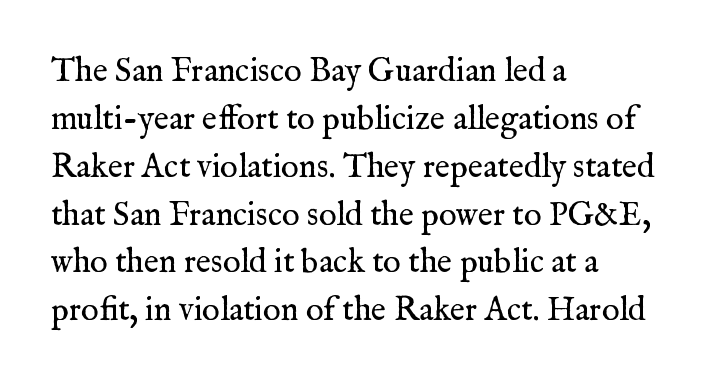
{"serif": "yes", "italic": "no", "bold": "no", "weight": "regular", "width": "normal", "stroke_contrast": "medium", "x_height": "medium", "monospaced": "no", "underline": "no", "align": "left", "line_spacing": "normal", "line_spacing_ratio": 1.45, "letter_spacing": "normal", "letter_spacing_em": 0.0, "glyph_px": 33}
